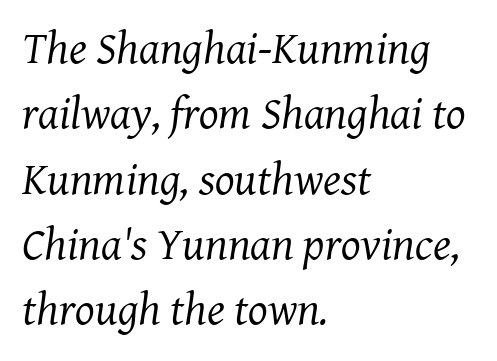
{"serif": "yes", "italic": "yes", "lean": "right", "slant_degrees": 8, "bold": "no", "weight": "regular", "width": "normal", "stroke_contrast": "medium", "x_height": "medium", "monospaced": "no", "underline": "no", "align": "left", "line_spacing": "normal", "line_spacing_ratio": 1.42, "letter_spacing": "normal", "letter_spacing_em": 0.0, "glyph_px": 46}
